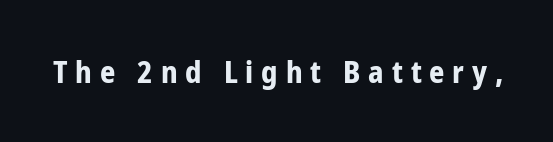
{"serif": "no", "italic": "no", "bold": "yes", "weight": "bold", "width": "condensed", "stroke_contrast": "low", "x_height": "medium", "monospaced": "no", "underline": "no", "letter_spacing": "wide", "letter_spacing_em": 0.26, "glyph_px": 30}
